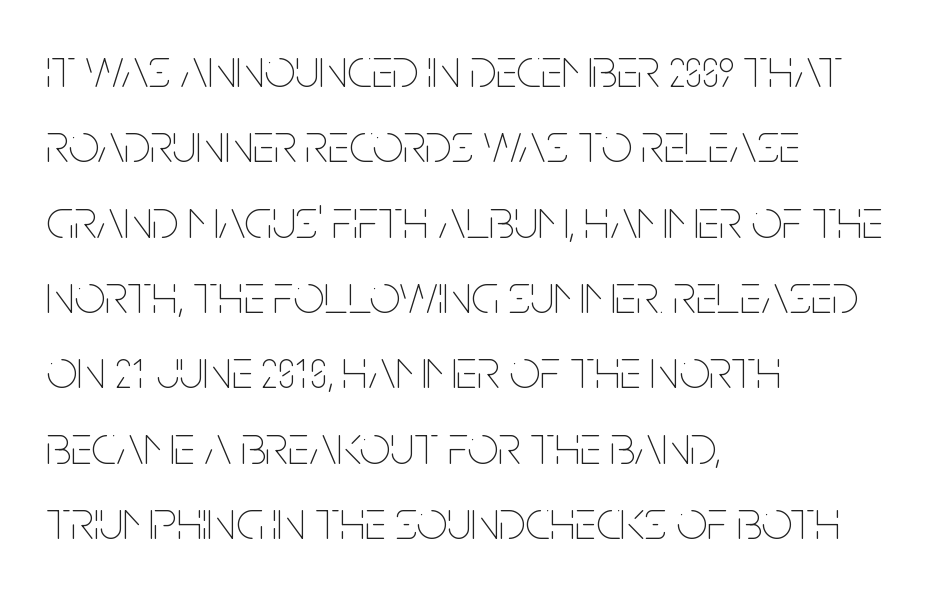
The image shows 55 px thin, condensed type, upright; set left-aligned, normal line spacing (1.37x), normal letter spacing, not underlined; low stroke contrast and a large x-height.
